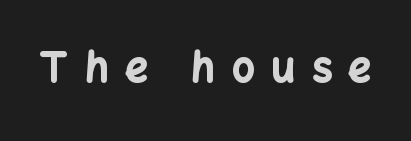
You could not count columns in this text — the font is proportionally spaced. Characters remain perfectly vertical along every line. Heavy, bold letterforms. The area under the type is left untouched. Grotesque or geometric, the face here clearly has no serifs. Observe the wide spacing: letters keep a clear distance from each other.
